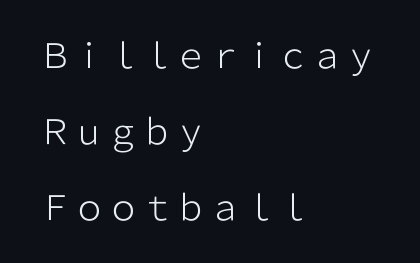
You could not count columns in this text — the font is proportionally spaced. All the whitespace from short lines collects on the right. The letters stand straight up with perfectly vertical stems. The glyphs in this specimen are sans serif. The letters look calm and open, with moderate or lighter stems. Honestly, there is no underline to notice here at all.
